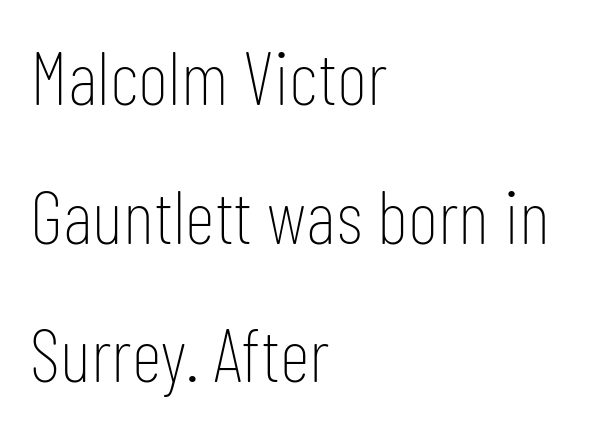
{"serif": "no", "italic": "no", "bold": "no", "weight": "thin", "width": "condensed", "stroke_contrast": "low", "x_height": "medium", "monospaced": "no", "underline": "no", "align": "left", "line_spacing_ratio": 1.85, "letter_spacing": "normal", "letter_spacing_em": 0.0, "glyph_px": 75}
